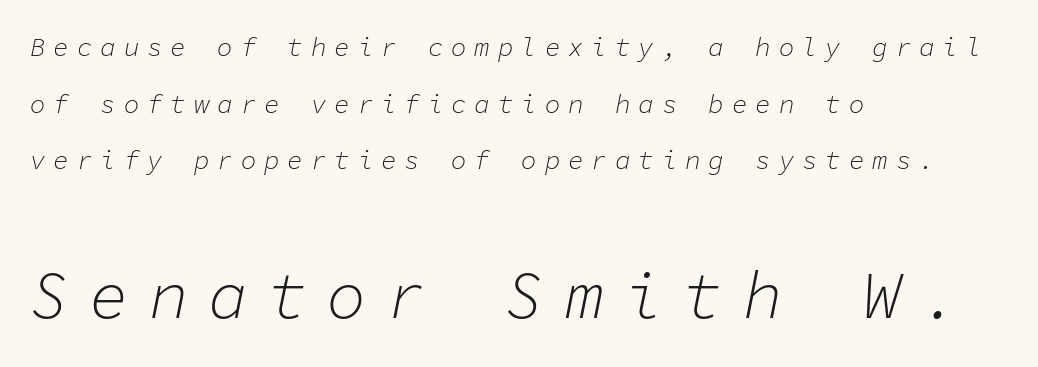
The designer dialed line spacing up above the default. Left-aligned paragraph, ragged on the right. Glyph-to-glyph distance is far greater than everyday printed text. The face used here has a pronounced slope to its letters. No heavy texture on the line: the type isn't bold.
